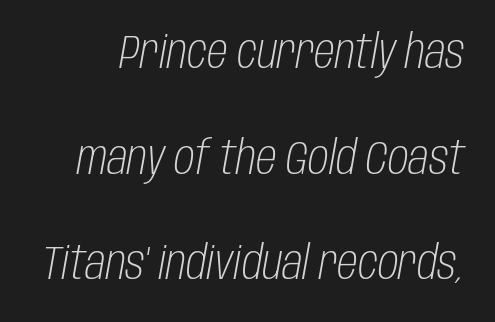
The image shows 47 px light, condensed type, italic (leaning right); set loose line spacing (2.25x), normal letter spacing, not underlined; low stroke contrast and a large x-height.
